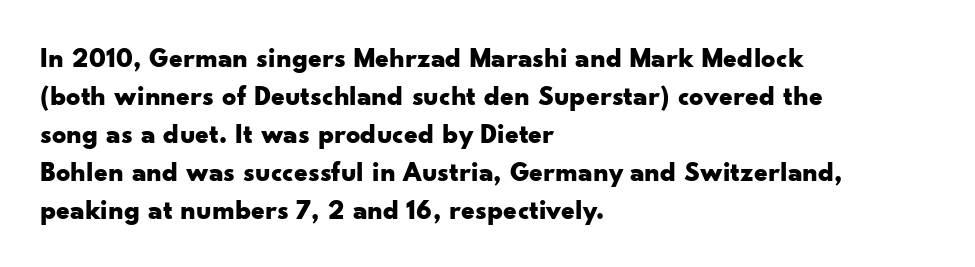
Do the characters align in a grid? No, the font is proportional. Clear beneath every line of the passage. Stroke terminals: plain, sans-serif. Quick note: not italic, upright. Glyph-to-glyph distance matches everyday printed text.
